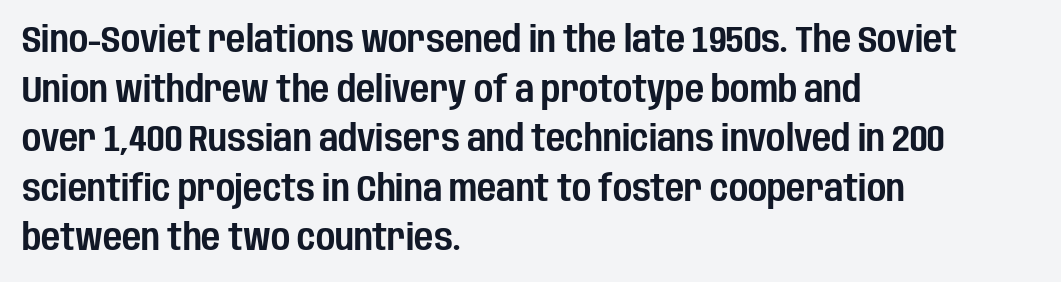
The image shows 37 px condensed sans-serif type, upright; set left-aligned, normal line spacing (1.34x), normal letter spacing, not underlined; low stroke contrast and a large x-height.
